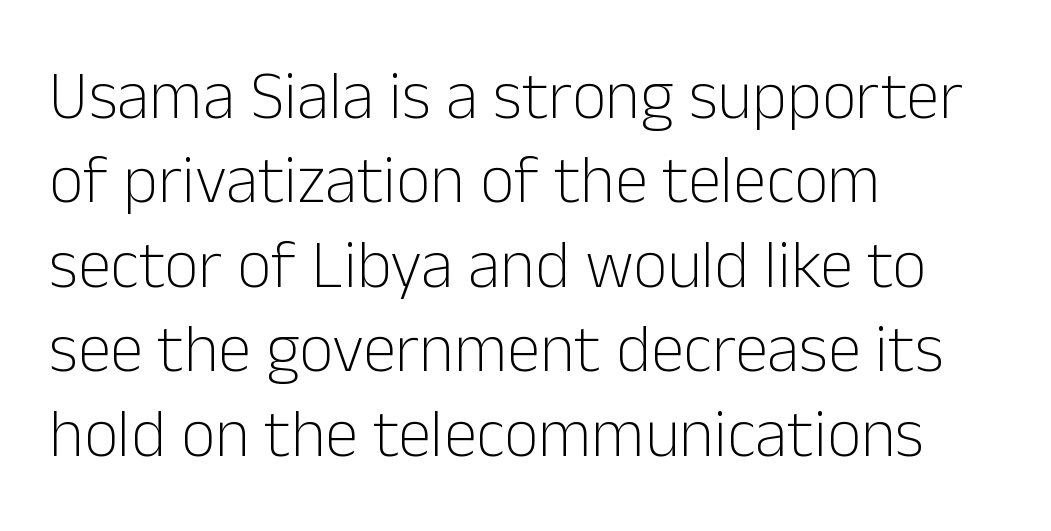
Q: Is the text bold? A: No.
Q: Is the text italic (slanted)? A: No, it is upright.
Q: Is the typeface a serif or a sans-serif typeface? A: Sans-serif.
Q: Is the text underlined? A: No.
Q: How is the paragraph aligned? A: Left-aligned.
Q: Is the spacing between letters normal or unusually wide? A: Normal.
Q: Is the spacing between lines tight, normal or loose? A: Normal.
Q: Width (condensed, normal, or wide)? A: Normal.
Q: Stroke contrast? A: Low.
Q: x-height? A: Medium.
Q: Monospaced? A: No.
